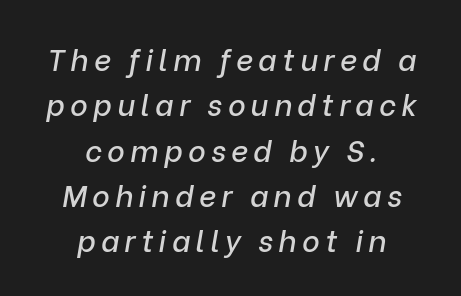
The image shows 30 px text type, italic (leaning right); set centered, normal line spacing (1.51x), not underlined; low stroke contrast and a medium x-height.
